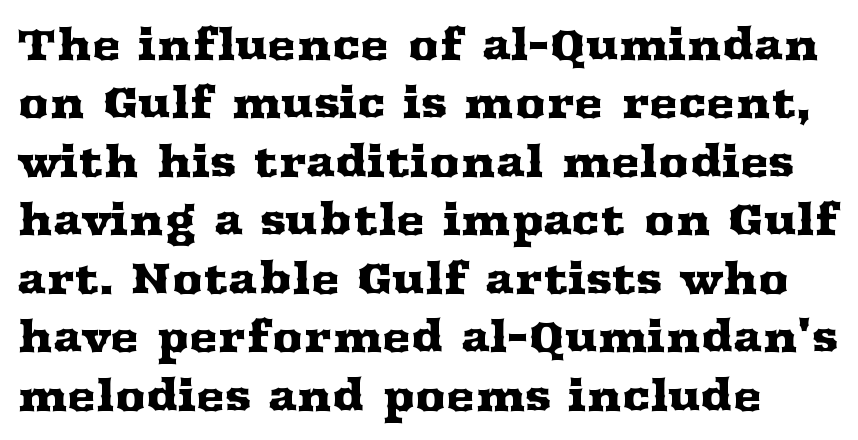
{"serif": "yes", "italic": "no", "width": "wide", "stroke_contrast": "medium", "x_height": "medium", "monospaced": "no", "underline": "no", "line_spacing": "normal", "line_spacing_ratio": 1.36, "letter_spacing": "normal", "letter_spacing_em": 0.0, "glyph_px": 43}
